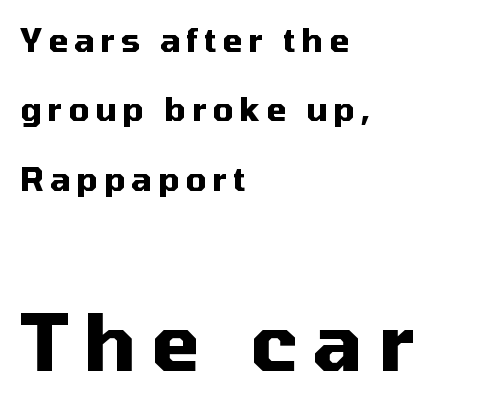
{"serif": "no", "italic": "no", "bold": "yes", "weight": "heavy", "width": "normal", "stroke_contrast": "medium", "x_height": "medium", "monospaced": "no", "underline": "no", "align": "left", "line_spacing": "loose", "line_spacing_ratio": 2.17, "larger_block": "second", "size_ratio": 2.47, "glyph_px": 79}
